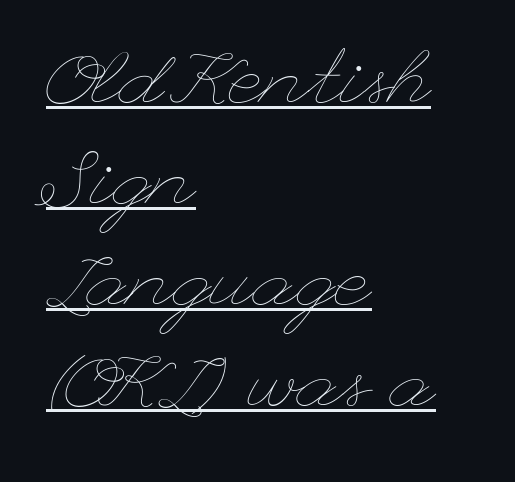
Somebody hit Ctrl+U on this one — the words are underlined. The weight would be labelled regular, book, light, or lighter still. Horizontal alignment here is leftward, the default for most running prose. A typesetter would call this leading conventional body-copy spacing.
